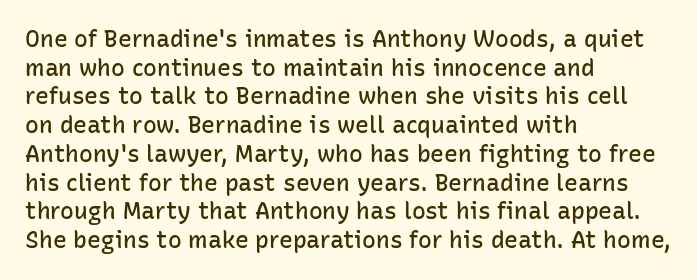
The specimen omits any rule beneath the text block's lines. The type sits square on the baseline with zero lean. This block has exactly the height ordinary leading produces. Does extra space separate the letters? No, they use regular spacing.
